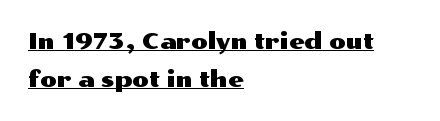
{"italic": "no", "underline": "yes", "align": "left", "line_spacing_ratio": 1.72, "letter_spacing": "normal", "letter_spacing_em": 0.0, "glyph_px": 22}
